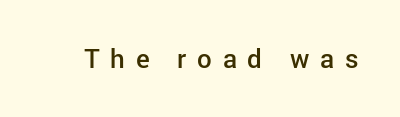
Q: Is the text bold? A: Semi-bold.
Q: Is the text italic (slanted)? A: No, it is upright.
Q: Is the text underlined? A: No.
Q: Is the spacing between letters normal or unusually wide? A: Unusually wide.
